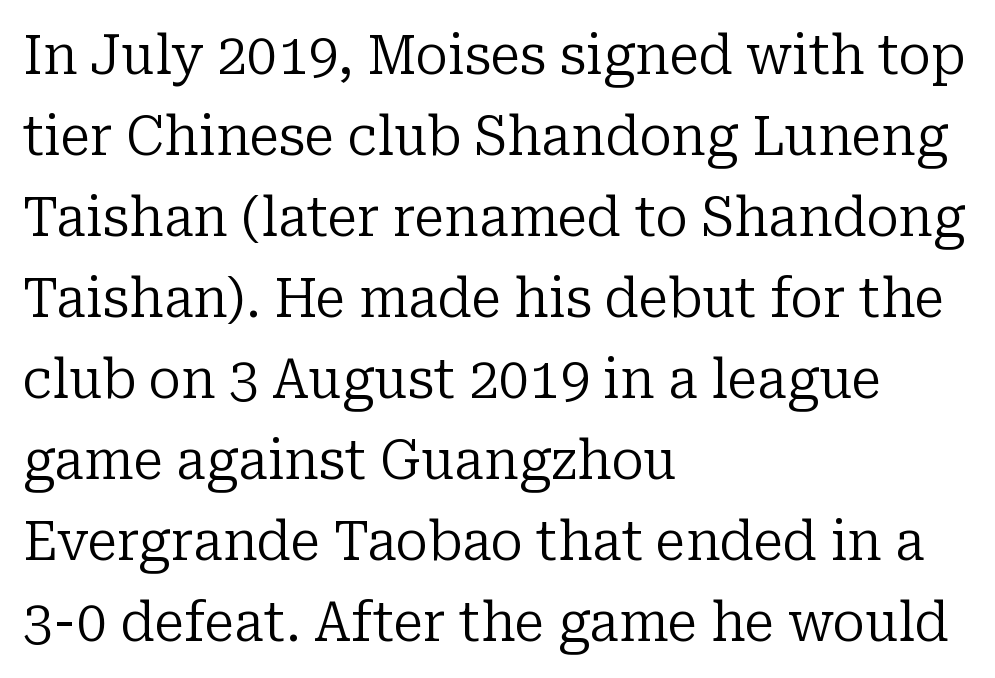
The image shows 54 px regular-weight serif type, upright; set left-aligned, normal line spacing (1.5x), normal letter spacing, not underlined; low stroke contrast and a medium x-height.
